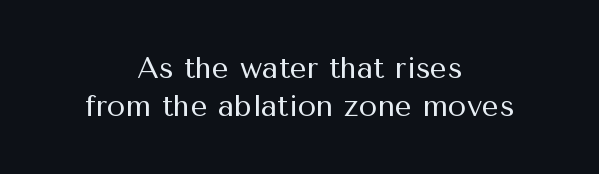
{"serif": "no", "italic": "no", "bold": "no", "weight": "regular", "width": "normal", "stroke_contrast": "medium", "x_height": "medium", "monospaced": "no", "underline": "no", "align": "center", "line_spacing": "normal", "line_spacing_ratio": 1.26, "letter_spacing": "normal", "letter_spacing_em": 0.0, "glyph_px": 30}
